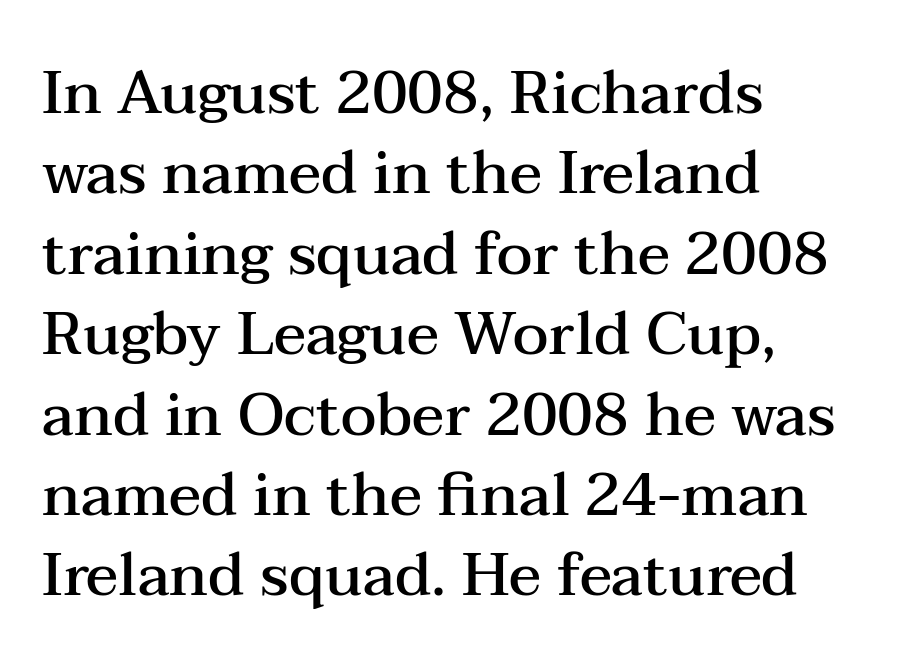
The image shows 60 px semibold, wide serif type, upright; set left-aligned, normal line spacing (1.34x), normal letter spacing, not underlined; medium stroke contrast and a medium x-height.
